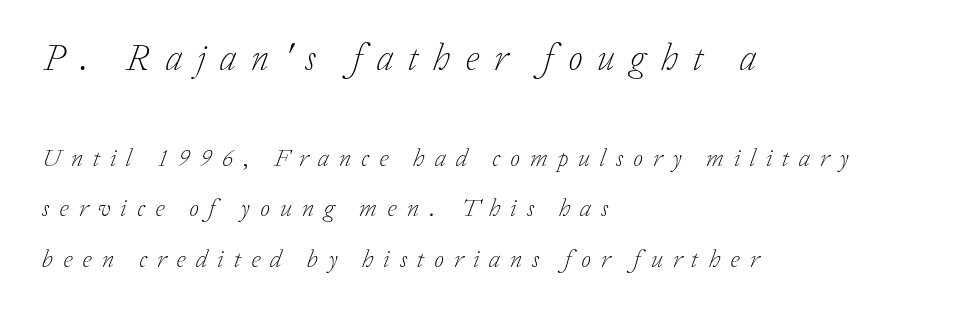
Characters follow at a spacing far wider than the type designer built in. The typeface has the unassuming heft of standard copy or less. You get the large type first, then a drop to smaller type. How would I describe the line gaps? Wide and relaxed. This is serif lettering, the kind often seen in printed books. Casual observation: everything's shoved over to the left.
